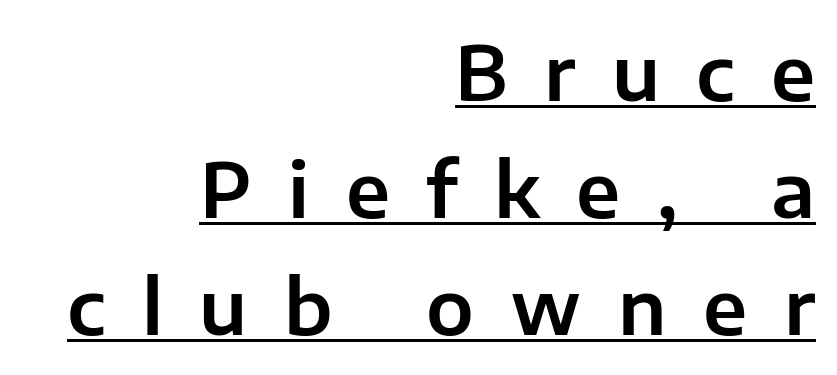
What decoration does the sample have? An underline. No feet cap the strokes, marking this as sans-serif type. The letters stand straight up with perfectly vertical stems. The paragraph shown leans on its right margin.
